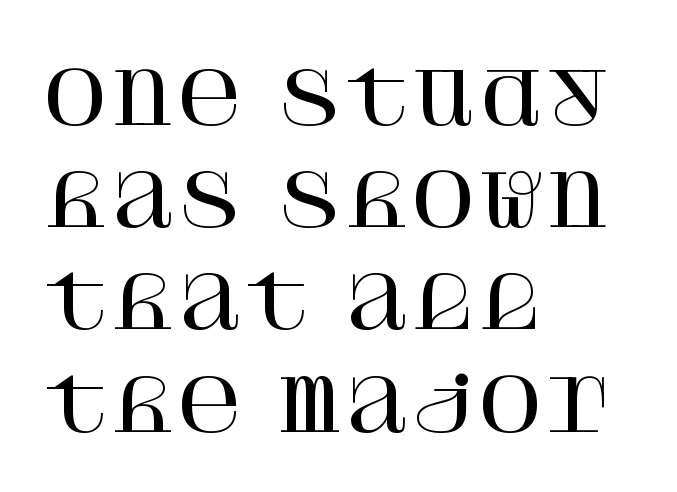
{"serif": "yes", "italic": "no", "width": "normal", "stroke_contrast": "high", "x_height": "large", "underline": "no", "align": "left", "line_spacing": "normal", "line_spacing_ratio": 1.42, "letter_spacing": "normal", "letter_spacing_em": 0.0, "glyph_px": 72}
